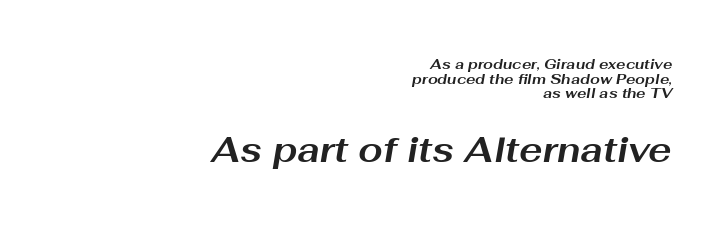
Q: Is the text bold? A: Yes.
Q: Is the text italic (slanted)? A: Yes, it leans right by about 10 degrees.
Q: Is the text underlined? A: No.
Q: How is the paragraph aligned? A: Right-aligned.
Q: Is the spacing between letters normal or unusually wide? A: Normal.
Q: Is the spacing between lines tight, normal or loose? A: Tight.
Q: Which block of text is set in a larger size, the first (top) or the second (bottom)? A: The second (bottom) one.
Q: Width (condensed, normal, or wide)? A: Wide.
Q: Stroke contrast? A: Medium.
Q: x-height? A: Medium.
Q: Monospaced? A: No.
